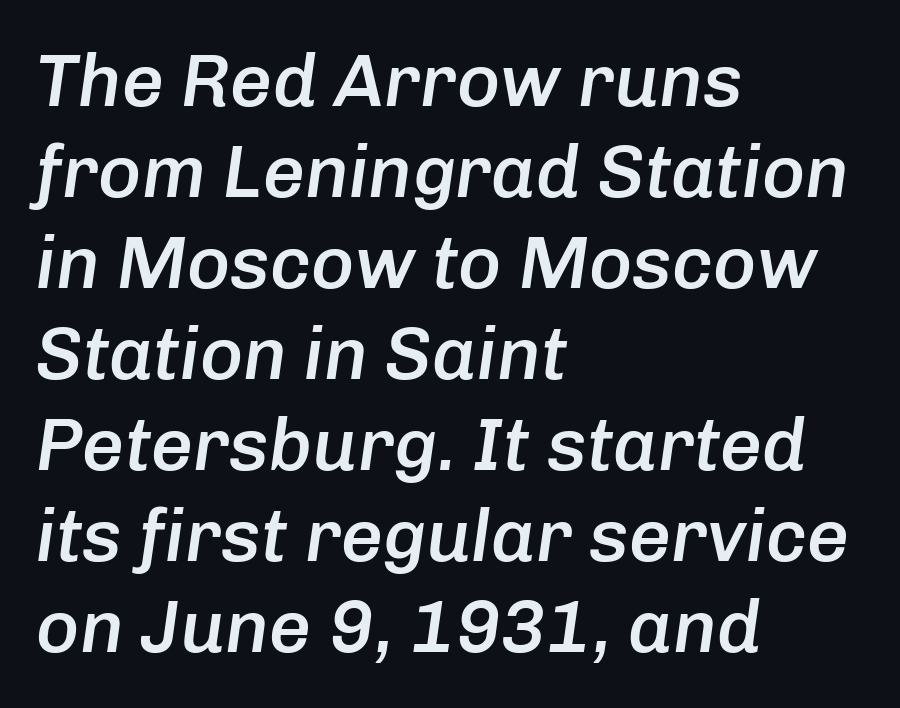
Q: Is the text bold? A: Semi-bold.
Q: Is the text italic (slanted)? A: Yes, it leans right by about 8 degrees.
Q: Is the text underlined? A: No.
Q: How is the paragraph aligned? A: Left-aligned.
Q: Is the spacing between letters normal or unusually wide? A: Normal.
Q: Width (condensed, normal, or wide)? A: Normal.
Q: Stroke contrast? A: Low.
Q: x-height? A: Medium.
Q: Monospaced? A: No.
